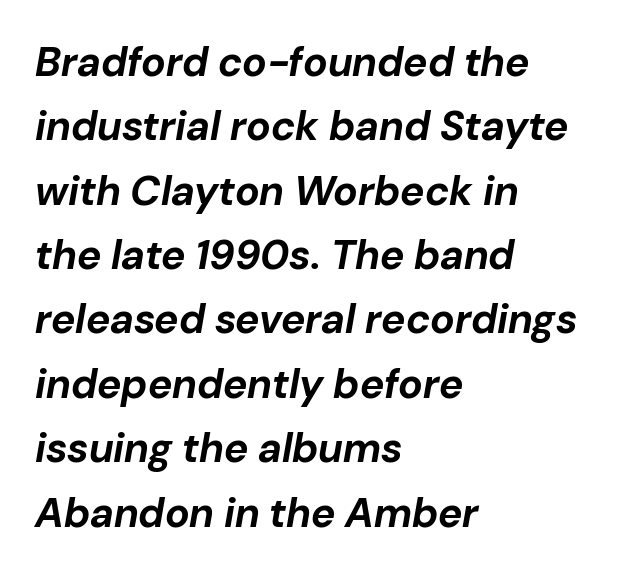
The image shows 41 px bold type, italic (leaning right); set left-aligned, normal line spacing (1.57x), normal letter spacing, not underlined; low stroke contrast and a medium x-height.
